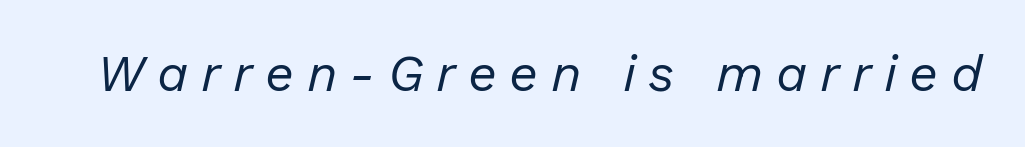
{"italic": "yes", "lean": "right", "slant_degrees": 13, "bold": "no", "weight": "regular", "width": "normal", "stroke_contrast": "low", "x_height": "medium", "monospaced": "no", "underline": "no", "letter_spacing": "wide", "letter_spacing_em": 0.24, "glyph_px": 51}
